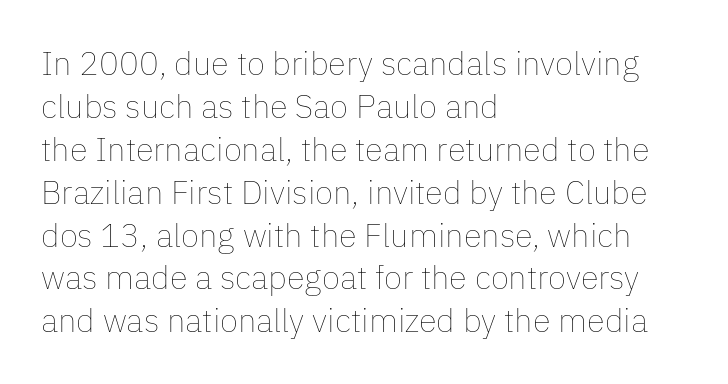
{"italic": "no", "bold": "no", "weight": "thin", "width": "normal", "stroke_contrast": "low", "x_height": "medium", "monospaced": "no", "underline": "no", "align": "left", "line_spacing": "normal", "line_spacing_ratio": 1.3, "letter_spacing": "normal", "letter_spacing_em": 0.0, "glyph_px": 33}
